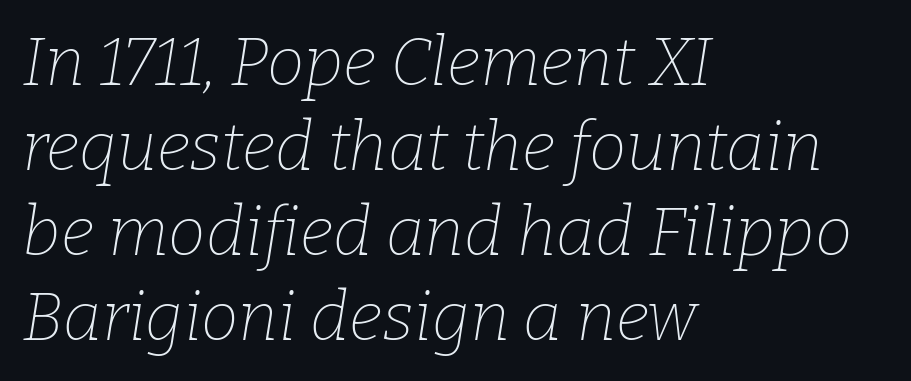
Q: Is the text bold? A: No.
Q: Is the text italic (slanted)? A: Yes, it leans right by about 9 degrees.
Q: Is the typeface a serif or a sans-serif typeface? A: Serif.
Q: Is the text underlined? A: No.
Q: How is the paragraph aligned? A: Left-aligned.
Q: Is the spacing between letters normal or unusually wide? A: Normal.
Q: Is the spacing between lines tight, normal or loose? A: Normal.
Q: Width (condensed, normal, or wide)? A: Normal.
Q: Stroke contrast? A: Low.
Q: x-height? A: Medium.
Q: Monospaced? A: No.
